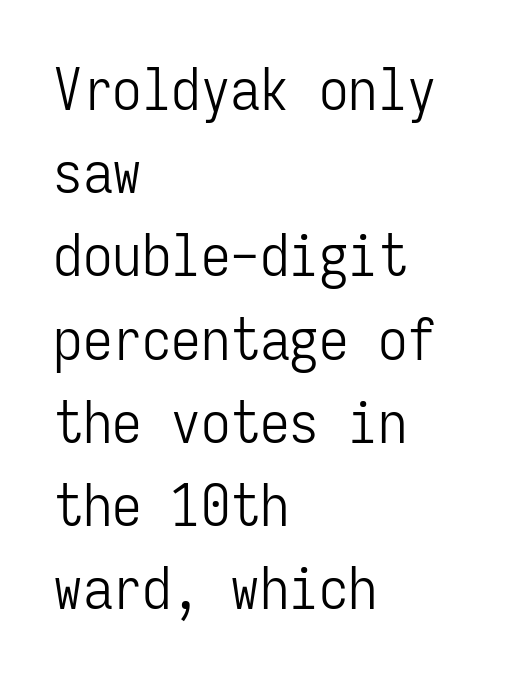
Q: Is the text bold? A: No.
Q: Is the text italic (slanted)? A: No, it is upright.
Q: Is the typeface a serif or a sans-serif typeface? A: Sans-serif.
Q: Is the text underlined? A: No.
Q: How is the paragraph aligned? A: Left-aligned.
Q: Is the spacing between letters normal or unusually wide? A: Normal.
Q: Is the spacing between lines tight, normal or loose? A: Normal.
Q: Width (condensed, normal, or wide)? A: Condensed.
Q: Stroke contrast? A: Low.
Q: x-height? A: Medium.
Q: Monospaced? A: Yes.
